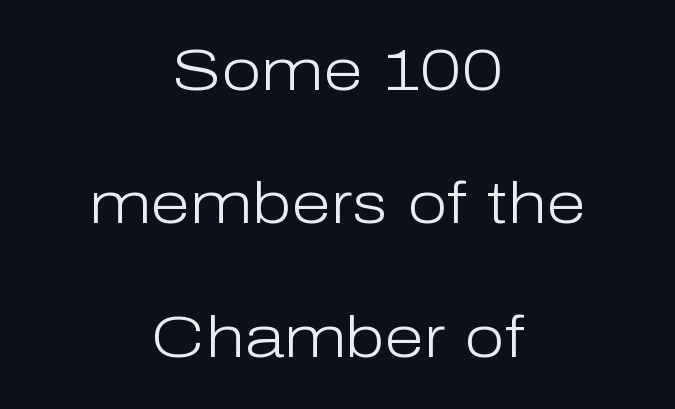
The image shows 58 px light sans-serif type, upright; set centered, loose line spacing (2.3x), normal letter spacing, not underlined; low stroke contrast and a medium x-height.
